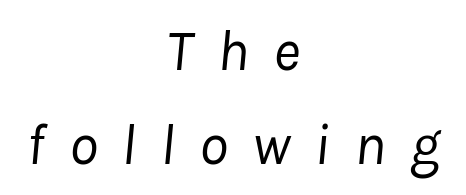
{"italic": "yes", "lean": "right", "slant_degrees": 8, "bold": "no", "weight": "regular", "width": "normal", "stroke_contrast": "low", "x_height": "medium", "monospaced": "no", "underline": "no", "align": "center", "line_spacing": "normal", "line_spacing_ratio": 1.62, "letter_spacing": "wide", "letter_spacing_em": 0.42, "glyph_px": 58}
